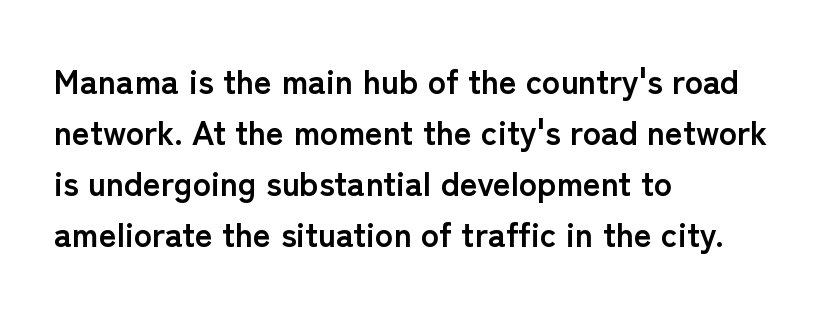
Honestly, the row spacing looks completely unremarkable. Emphasis by weight is at full strength: bold. Every row of glyphs begins at an identical x-position on the left. Think of a printed novel: that variable character pitch is what you see here.
